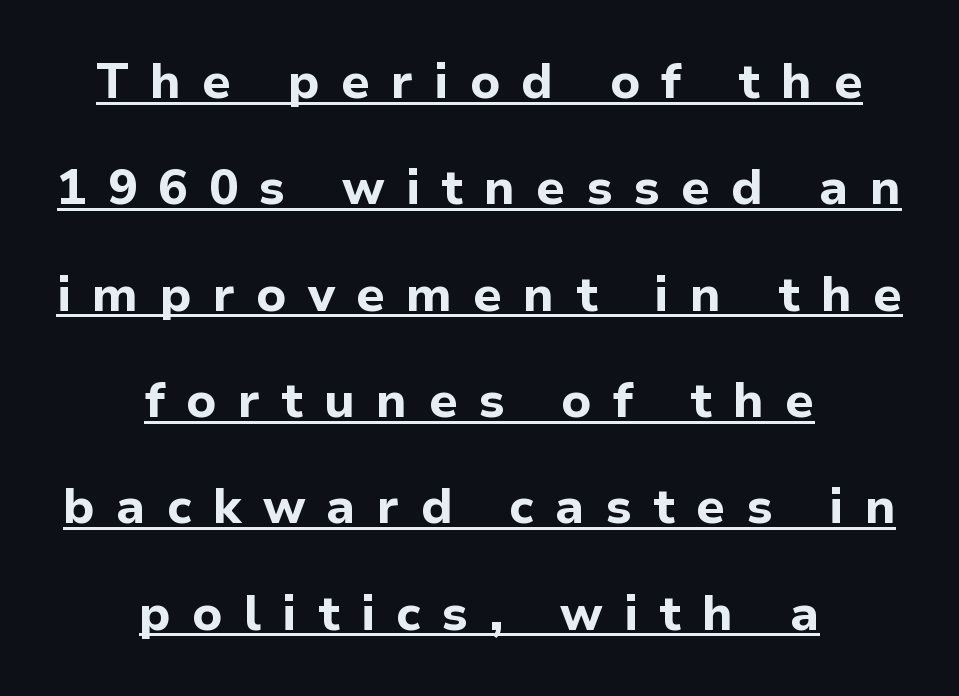
Q: Is the text bold? A: Yes.
Q: Is the text italic (slanted)? A: No, it is upright.
Q: Is the typeface a serif or a sans-serif typeface? A: Sans-serif.
Q: Is the text underlined? A: Yes.
Q: How is the paragraph aligned? A: Centered.
Q: Is the spacing between letters normal or unusually wide? A: Unusually wide.
Q: Is the spacing between lines tight, normal or loose? A: Loose.
Q: Width (condensed, normal, or wide)? A: Normal.
Q: Stroke contrast? A: Low.
Q: x-height? A: Medium.
Q: Monospaced? A: No.
